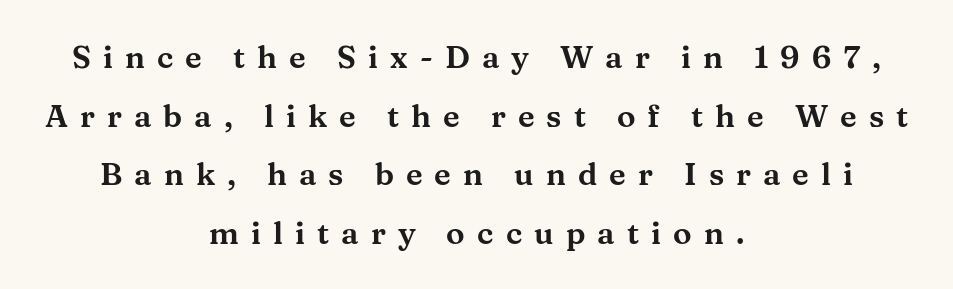
{"serif": "yes", "italic": "no", "width": "wide", "stroke_contrast": "medium", "x_height": "medium", "monospaced": "no", "underline": "no", "align": "center", "line_spacing_ratio": 1.89, "letter_spacing": "wide", "letter_spacing_em": 0.39, "glyph_px": 31}
